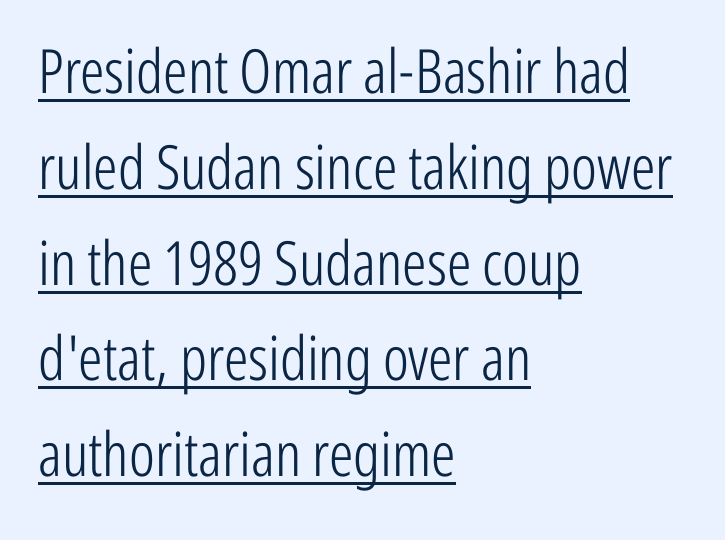
This sample uses an upright cut, with every glyph sitting square on the baseline. The font family rendered here belongs to the sans-serif group. What stands out about the letter spacing? Nothing — it is the standard amount. Leftover space on each line is placed entirely after the last word.
